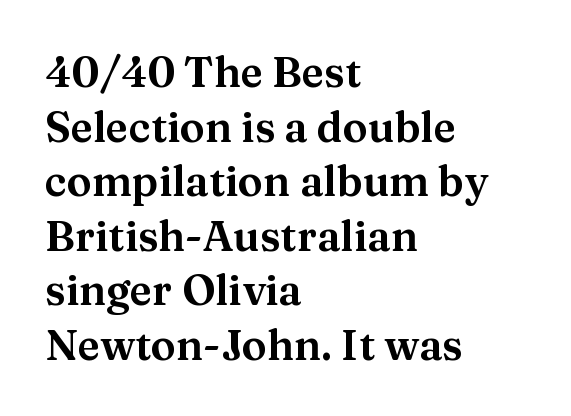
The image shows 42 px serif type, upright; set left-aligned, normal line spacing (1.3x), normal letter spacing, not underlined; medium stroke contrast and a medium x-height.
